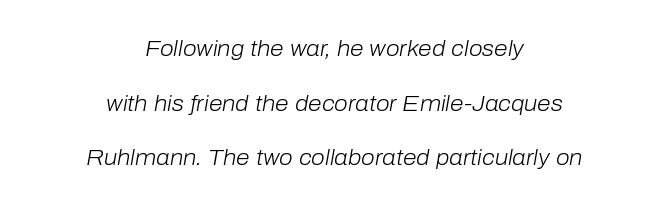
{"italic": "yes", "lean": "right", "slant_degrees": 10, "bold": "no", "underline": "no", "align": "center", "line_spacing": "loose", "line_spacing_ratio": 2.48, "letter_spacing": "normal", "letter_spacing_em": 0.0, "glyph_px": 22}
